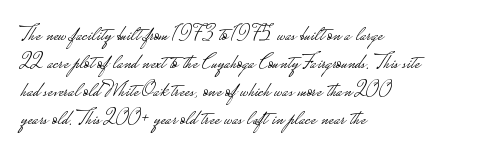
{"bold": "no", "underline": "no", "align": "left", "line_spacing": "normal", "line_spacing_ratio": 1.34, "letter_spacing": "normal", "letter_spacing_em": 0.0, "glyph_px": 21}
